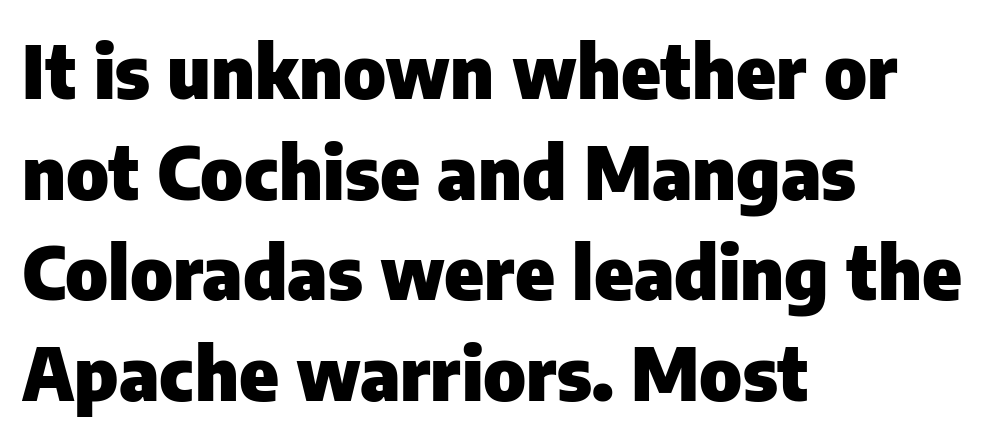
Think of a printed novel: that variable character pitch is what you see here. Line starts are locked; line ends wander. The font's upright variant was chosen for this text. The strokes are fattened all the way to bold.
